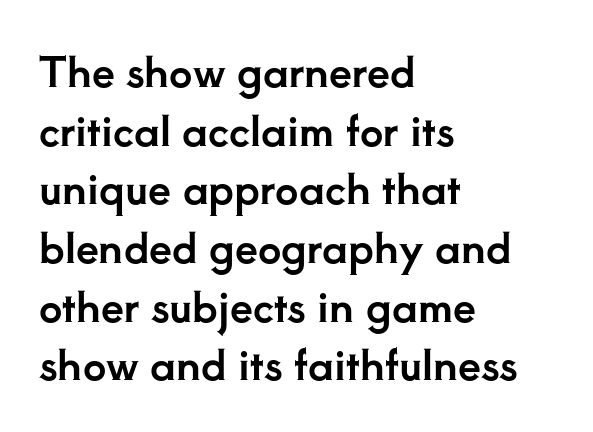
{"serif": "yes", "italic": "no", "width": "normal", "stroke_contrast": "low", "x_height": "small", "monospaced": "no", "underline": "no", "align": "left", "line_spacing": "normal", "line_spacing_ratio": 1.43, "letter_spacing": "normal", "letter_spacing_em": 0.0, "glyph_px": 41}
